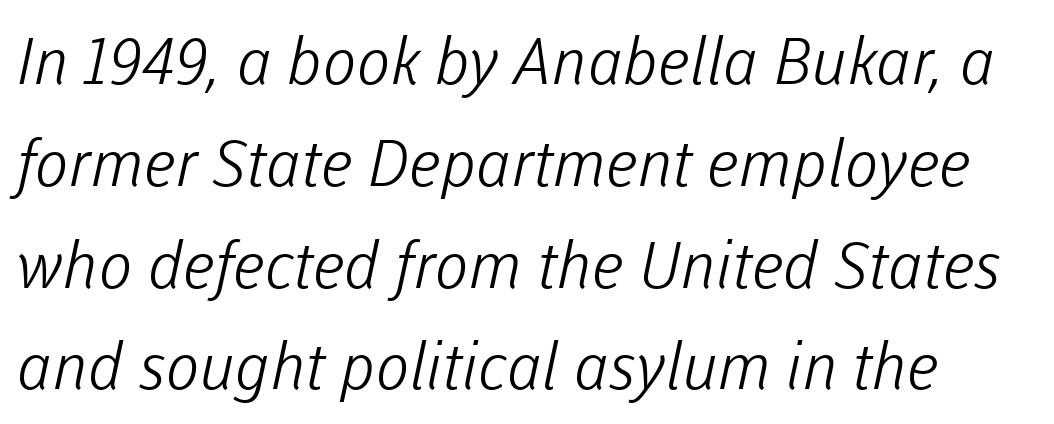
The image shows 64 px light sans-serif type; set normal line spacing (1.59x), normal letter spacing, not underlined; low stroke contrast and a medium x-height.
